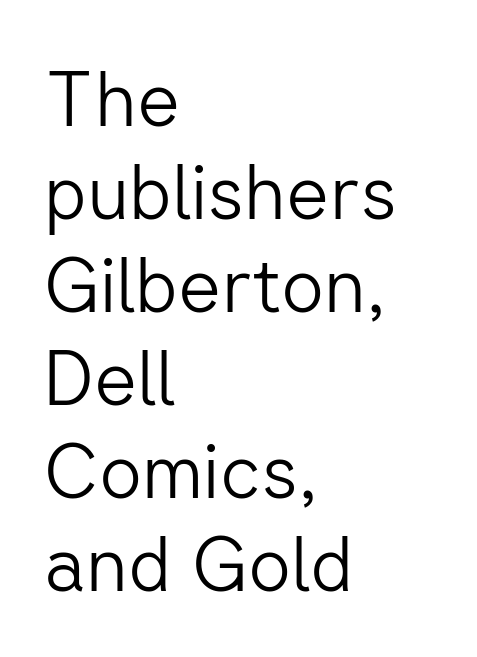
{"serif": "no", "italic": "no", "bold": "no", "weight": "light", "width": "normal", "stroke_contrast": "low", "x_height": "medium", "monospaced": "no", "underline": "no", "align": "left", "line_spacing_ratio": 1.24, "letter_spacing": "normal", "letter_spacing_em": 0.0, "glyph_px": 75}
